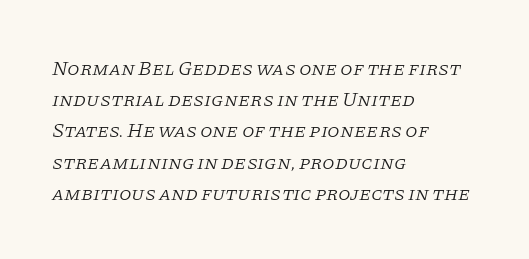
The image shows 20 px text type, italic (leaning right); set left-aligned, normal line spacing (1.56x), normal letter spacing, not underlined.
